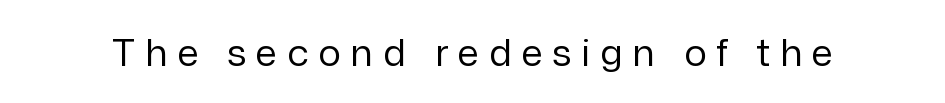
The image shows 38 px regular-weight sans-serif type, upright; set unusually wide letter spacing (+0.26 em), not underlined; low stroke contrast and a medium x-height.
